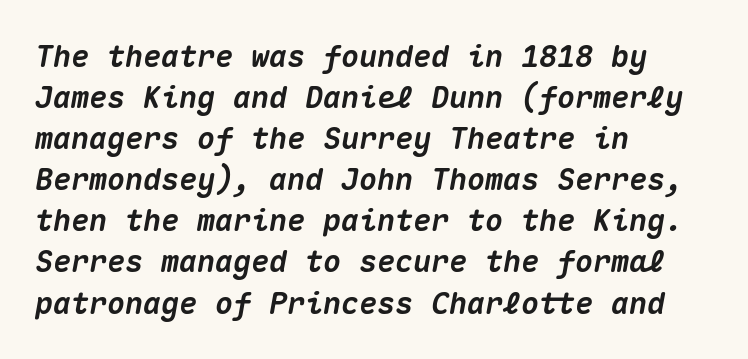
The image shows 30 px heavy type, italic (leaning right), monospaced; set left-aligned, normal line spacing (1.37x), normal letter spacing, not underlined; medium stroke contrast and a medium x-height.
